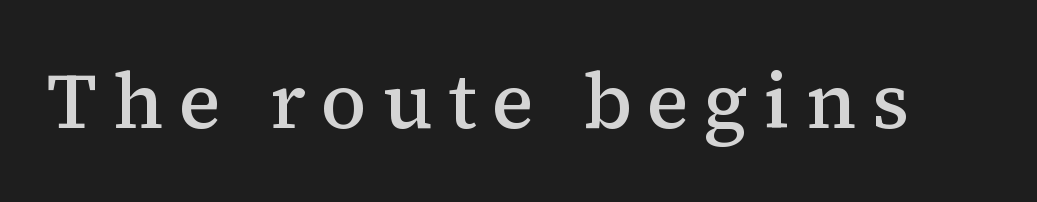
Q: Is the text bold? A: Semi-bold.
Q: Is the text italic (slanted)? A: No, it is upright.
Q: Is the typeface a serif or a sans-serif typeface? A: Serif.
Q: Is the text underlined? A: No.
Q: Is the spacing between letters normal or unusually wide? A: Unusually wide.
Q: Width (condensed, normal, or wide)? A: Normal.
Q: Stroke contrast? A: Medium.
Q: x-height? A: Medium.
Q: Monospaced? A: No.
